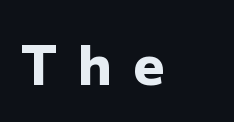
{"serif": "no", "italic": "no", "bold": "yes", "weight": "heavy", "width": "normal", "stroke_contrast": "low", "x_height": "medium", "monospaced": "no", "underline": "no", "align": "left", "letter_spacing": "wide", "letter_spacing_em": 0.37, "glyph_px": 55}
